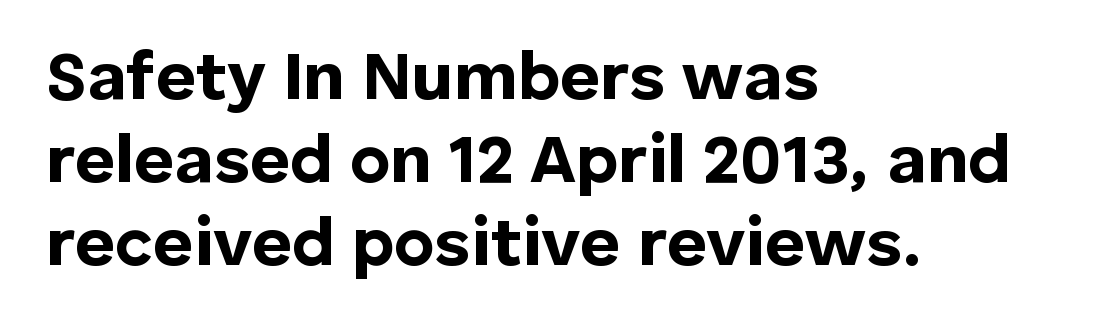
The letters stand straight up with perfectly vertical stems. Just letters on the line, the space beneath them empty. Letterform terminals end flat and unadorned throughout the passage. Thick stems and heavy bowls — unmistakably bold.
